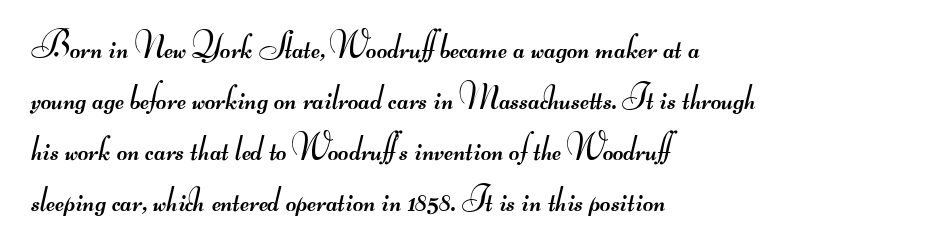
Q: Is the text bold? A: No.
Q: Is the typeface a serif or a sans-serif typeface? A: Sans-serif.
Q: Is the text underlined? A: No.
Q: How is the paragraph aligned? A: Left-aligned.
Q: Is the spacing between letters normal or unusually wide? A: Normal.
Q: Is the spacing between lines tight, normal or loose? A: Normal.
Q: Width (condensed, normal, or wide)? A: Wide.
Q: Stroke contrast? A: Medium.
Q: Monospaced? A: No.
